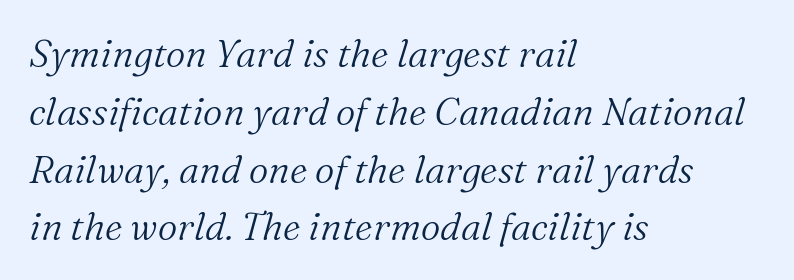
{"serif": "yes", "italic": "yes", "lean": "right", "slant_degrees": 16, "bold": "no", "weight": "light", "width": "normal", "stroke_contrast": "medium", "x_height": "medium", "monospaced": "no", "underline": "no", "align": "left", "line_spacing": "normal", "line_spacing_ratio": 1.52, "letter_spacing": "normal", "letter_spacing_em": 0.0, "glyph_px": 38}
